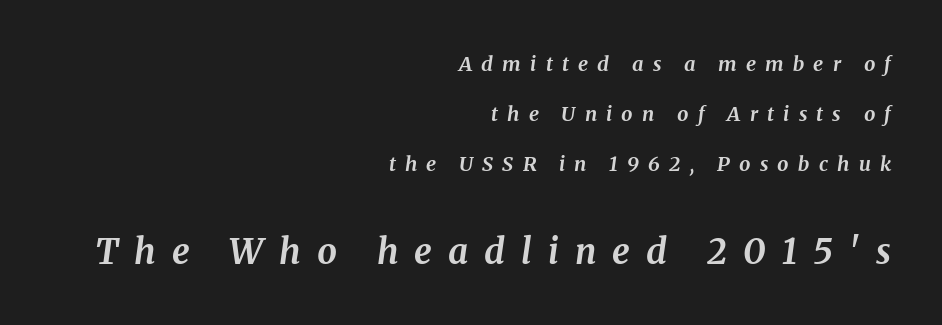
Q: Is the text bold? A: Yes.
Q: Is the text italic (slanted)? A: Yes, it leans right by about 8 degrees.
Q: Is the typeface a serif or a sans-serif typeface? A: Serif.
Q: Is the text underlined? A: No.
Q: How is the paragraph aligned? A: Right-aligned.
Q: Is the spacing between letters normal or unusually wide? A: Unusually wide.
Q: Is the spacing between lines tight, normal or loose? A: Loose.
Q: Which block of text is set in a larger size, the first (top) or the second (bottom)? A: The second (bottom) one.
Q: Width (condensed, normal, or wide)? A: Normal.
Q: Stroke contrast? A: Medium.
Q: x-height? A: Medium.
Q: Monospaced? A: No.
